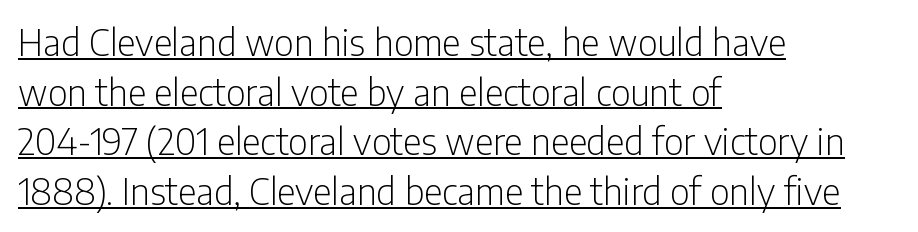
{"serif": "no", "italic": "no", "bold": "no", "weight": "light", "width": "condensed", "stroke_contrast": "low", "x_height": "medium", "monospaced": "no", "underline": "yes", "align": "left", "line_spacing": "normal", "line_spacing_ratio": 1.38, "letter_spacing": "normal", "letter_spacing_em": 0.0, "glyph_px": 36}
